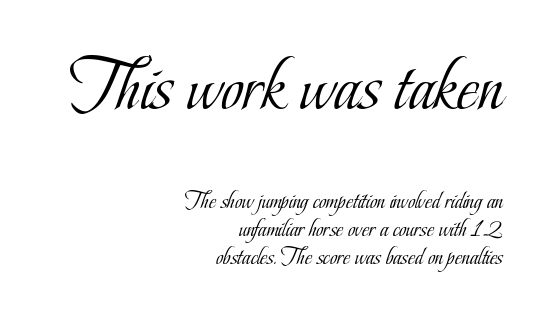
Q: Is the text bold? A: No.
Q: Is the text italic (slanted)? A: Yes.
Q: Is the typeface a serif or a sans-serif typeface? A: Serif.
Q: Is the text underlined? A: No.
Q: How is the paragraph aligned? A: Right-aligned.
Q: Is the spacing between letters normal or unusually wide? A: Normal.
Q: Is the spacing between lines tight, normal or loose? A: Tight.
Q: Which block of text is set in a larger size, the first (top) or the second (bottom)? A: The first (top) one.
Q: Width (condensed, normal, or wide)? A: Condensed.
Q: Stroke contrast? A: Low.
Q: x-height? A: Small.
Q: Monospaced? A: No.
